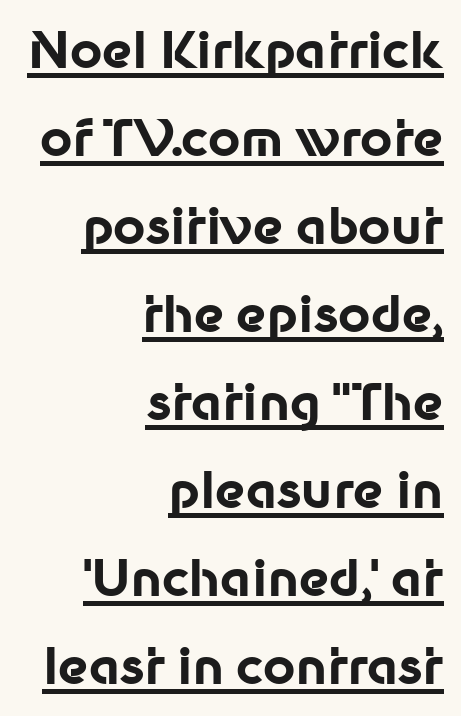
Q: Is the text bold? A: Yes.
Q: Is the text italic (slanted)? A: No, it is upright.
Q: Is the typeface a serif or a sans-serif typeface? A: Sans-serif.
Q: Is the text underlined? A: Yes.
Q: How is the paragraph aligned? A: Right-aligned.
Q: Is the spacing between letters normal or unusually wide? A: Normal.
Q: Width (condensed, normal, or wide)? A: Normal.
Q: Stroke contrast? A: Low.
Q: x-height? A: Medium.
Q: Monospaced? A: No.
